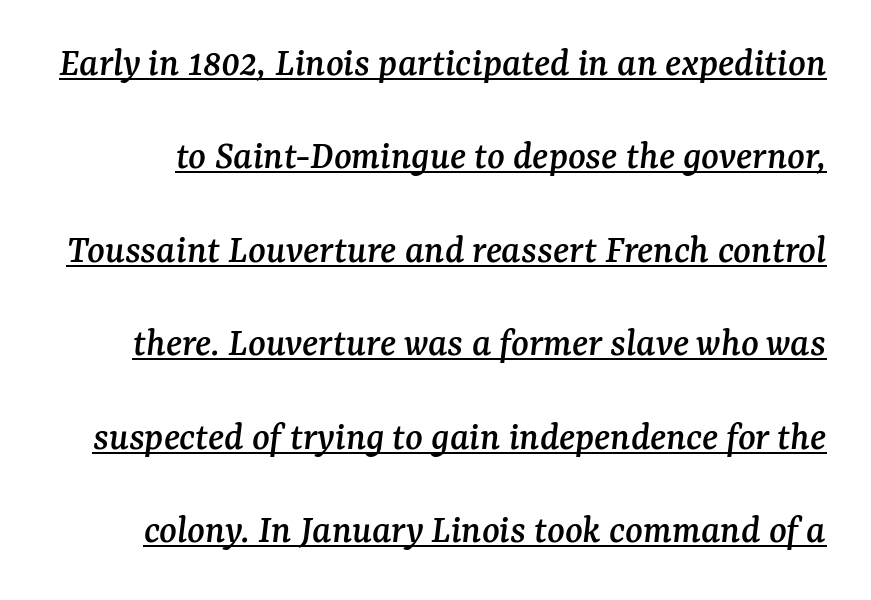
The face used here is proportionally spaced, like ordinary book or web type. Every character sits at an angle, as italics do. Words appear dense and cohesive because spacing is normal. Yep, those are serifs on the letters.
